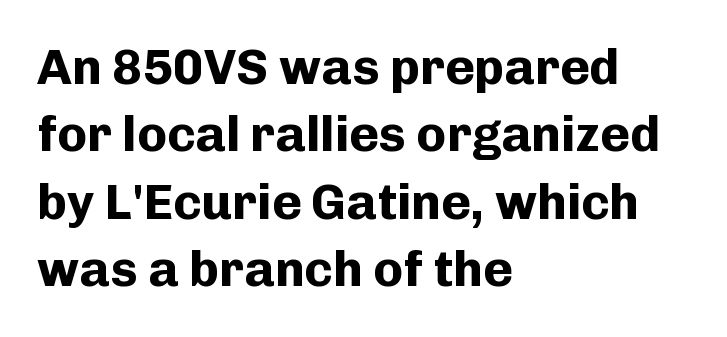
The image shows 50 px bold sans-serif type, upright; set left-aligned, normal line spacing (1.35x), normal letter spacing, not underlined; low stroke contrast and a medium x-height.
